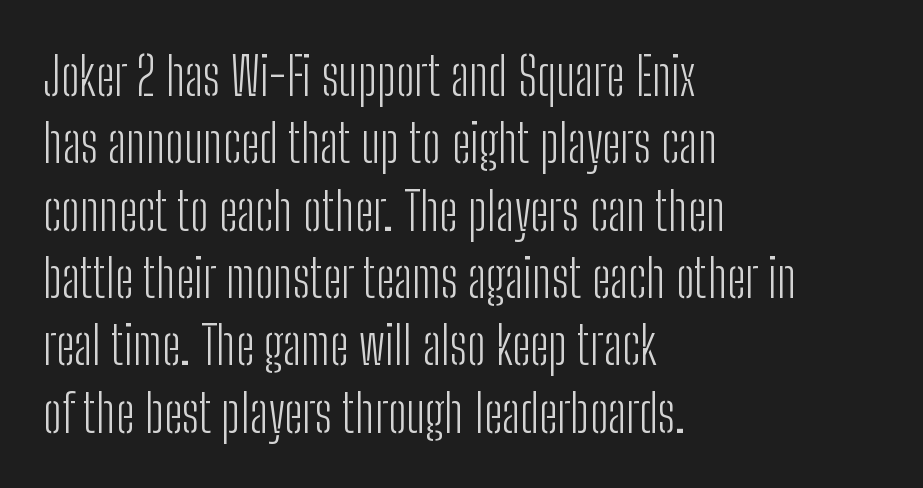
The passage shown is not underscored anywhere. A light-to-regular cut is what we see here. The ragged edge is on the right, which tells us the setting is flush left. This sample uses plain, unmodified letter spacing. The typeface chosen for these lines omits serifs.
